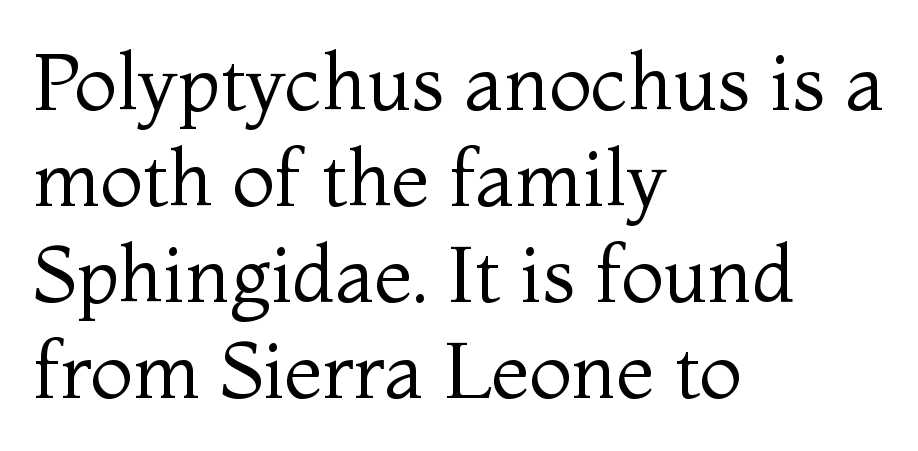
The image shows 78 px regular-weight serif type, upright; set left-aligned, line spacing 1.23x, normal letter spacing, not underlined; medium stroke contrast and a medium x-height.
